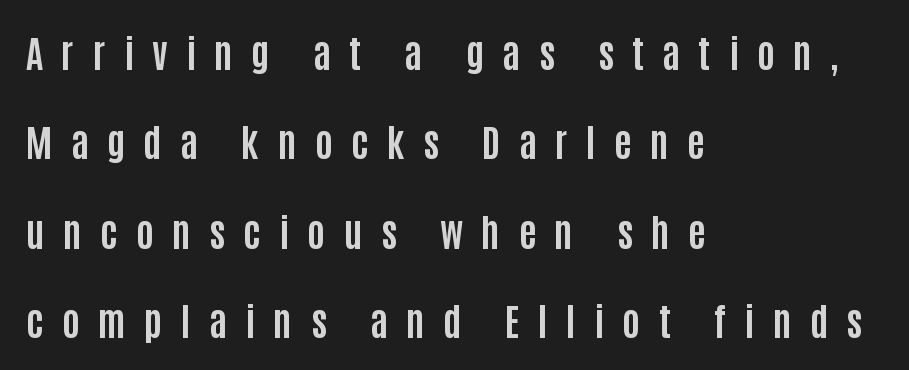
Stroke terminals: plain, sans-serif. These lines were composed using upright roman letters. The baseline area is clear. The rendering uses a large line-height, opening up the rows. Layout note: lines flush left. These lines carry a lot of weight — the face is fully bold.
